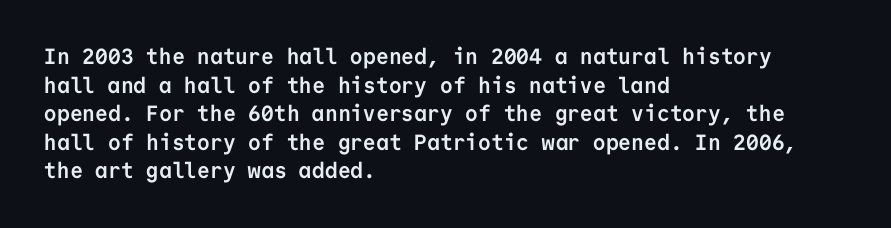
The image shows 22 px bold type, upright; set left-aligned, normal line spacing (1.3x), normal letter spacing, not underlined.
